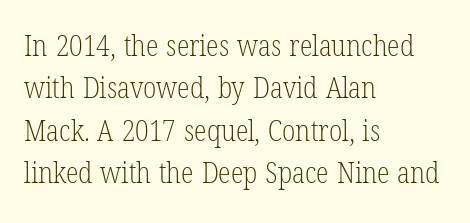
The image shows 29 px light, condensed serif type, upright; set left-aligned, normal line spacing (1.46x), normal letter spacing, not underlined; low stroke contrast and a medium x-height.
